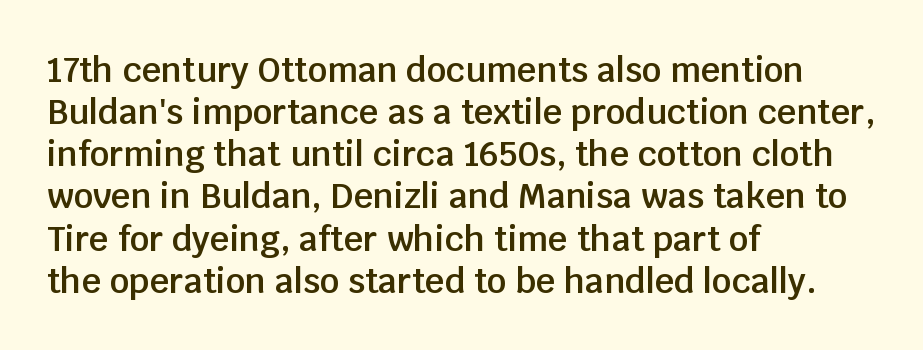
{"serif": "no", "italic": "no", "bold": "semi", "weight": "semibold", "width": "normal", "stroke_contrast": "low", "x_height": "large", "monospaced": "no", "underline": "no", "align": "left", "line_spacing_ratio": 1.24, "letter_spacing": "normal", "letter_spacing_em": 0.0, "glyph_px": 34}
